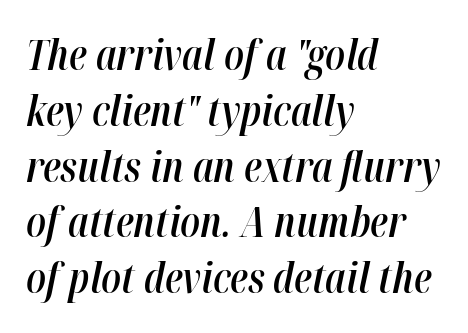
The image shows 41 px semibold, condensed type, italic (leaning right); set left-aligned, normal line spacing (1.36x), normal letter spacing, not underlined; high stroke contrast and a medium x-height.
